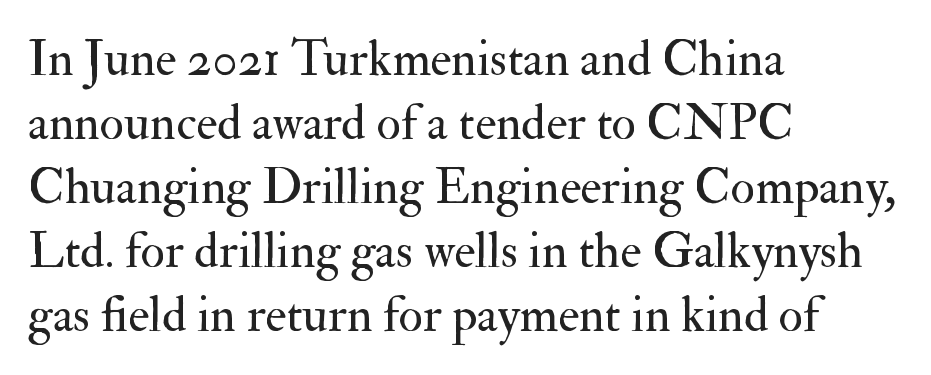
The image shows 50 px regular-weight serif type, upright; set left-aligned, normal line spacing (1.28x), normal letter spacing, not underlined; medium stroke contrast and a small x-height.
